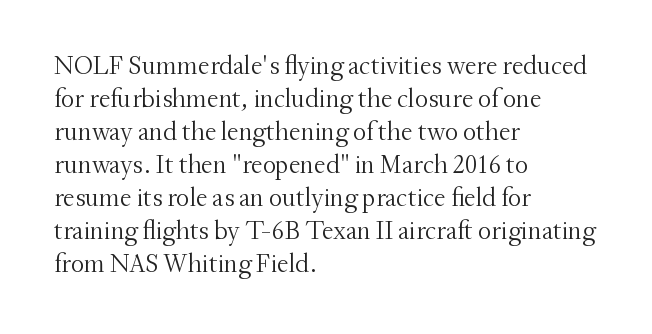
The image shows 26 px text type, upright; set left-aligned, normal line spacing (1.27x), normal letter spacing, not underlined.
